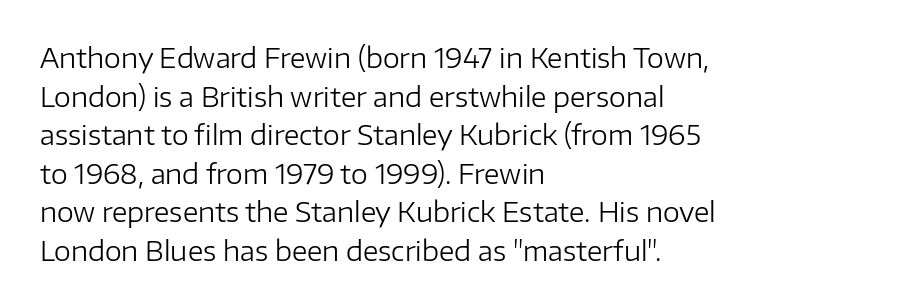
Stroke thickness stays within the range of a standard reading face or lighter. Notice how descenders clear the ascenders below comfortably — that's standard leading. There is no visible air inserted between adjacent glyphs. Casual observation: everything's shoved over to the left. The specimen omits any rule beneath the text block's lines. The letters stand straight up with perfectly vertical stems.
